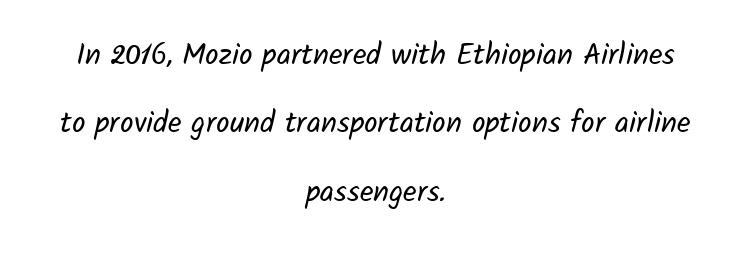
Q: Is the text bold? A: No.
Q: Is the typeface a serif or a sans-serif typeface? A: Sans-serif.
Q: Is the text underlined? A: No.
Q: How is the paragraph aligned? A: Centered.
Q: Is the spacing between letters normal or unusually wide? A: Normal.
Q: Is the spacing between lines tight, normal or loose? A: Loose.
Q: Width (condensed, normal, or wide)? A: Normal.
Q: Stroke contrast? A: Low.
Q: x-height? A: Medium.
Q: Monospaced? A: No.
